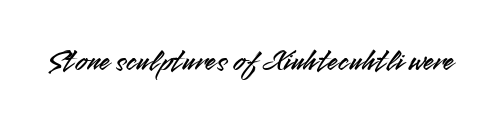
Q: Is the text italic (slanted)? A: Yes.
Q: Is the typeface a serif or a sans-serif typeface? A: Sans-serif.
Q: Is the text underlined? A: No.
Q: Is the spacing between letters normal or unusually wide? A: Normal.
Q: Width (condensed, normal, or wide)? A: Normal.
Q: Stroke contrast? A: Medium.
Q: x-height? A: Small.
Q: Monospaced? A: No.
